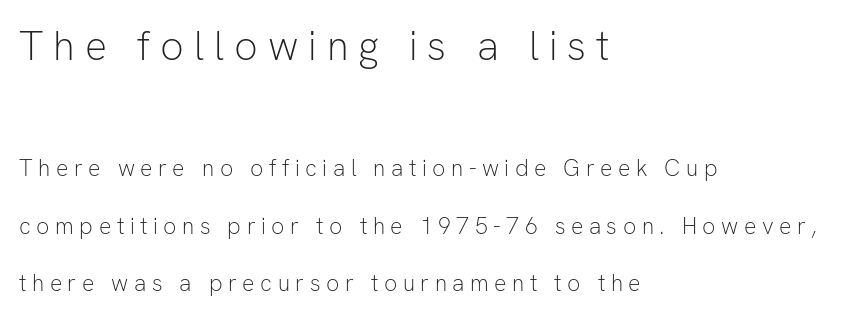
{"serif": "no", "italic": "no", "bold": "no", "weight": "light", "width": "normal", "stroke_contrast": "low", "x_height": "medium", "monospaced": "no", "underline": "no", "align": "left", "line_spacing": "loose", "line_spacing_ratio": 2.48, "letter_spacing": "wide", "letter_spacing_em": 0.24, "larger_block": "first", "size_ratio": 1.78, "glyph_px": 41}
